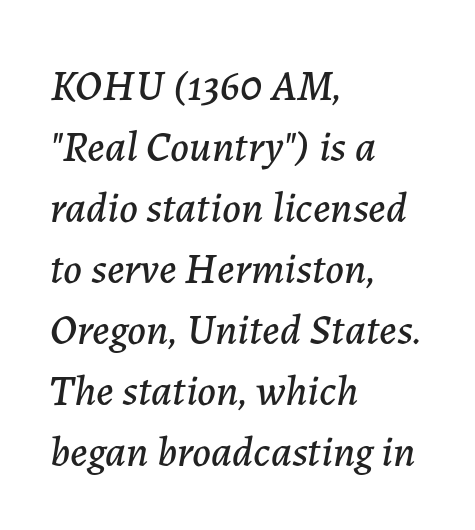
Q: Is the text italic (slanted)? A: Yes, it leans right by about 7 degrees.
Q: Is the text underlined? A: No.
Q: How is the paragraph aligned? A: Left-aligned.
Q: Is the spacing between letters normal or unusually wide? A: Normal.
Q: Is the spacing between lines tight, normal or loose? A: Normal.
Q: Width (condensed, normal, or wide)? A: Normal.
Q: Stroke contrast? A: Low.
Q: x-height? A: Medium.
Q: Monospaced? A: No.
